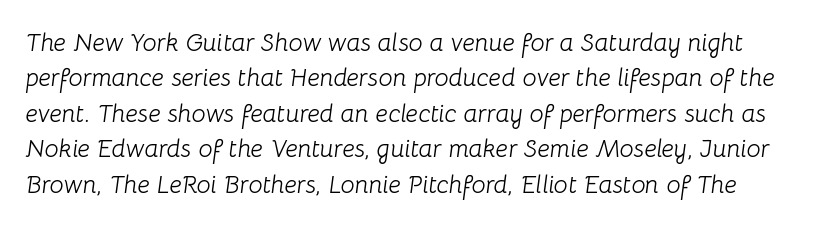
The line-height multiplier appears to be the usual default. What stands out about the letter spacing? Nothing — it is the standard amount. Does the lettering tilt? It does — this is italic. No chunkiness to these letters — they're not bold.
